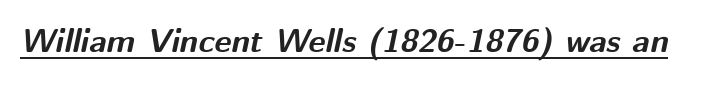
The image shows 33 px bold type, italic (leaning right); set normal letter spacing, underlined; medium stroke contrast and a medium x-height.
